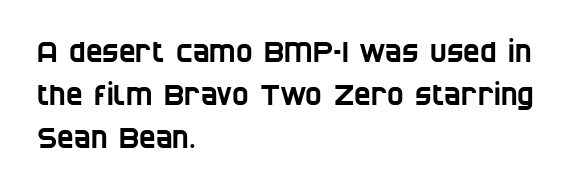
Regarding leading, the lines here are spaced in the standard way. Characters follow at the spacing the type designer built in. Notice how the passage keeps a crisp vertical edge on the left only. Underlining? Definitely not there. Spacing verdict: proportional, widths tailored to each character.
